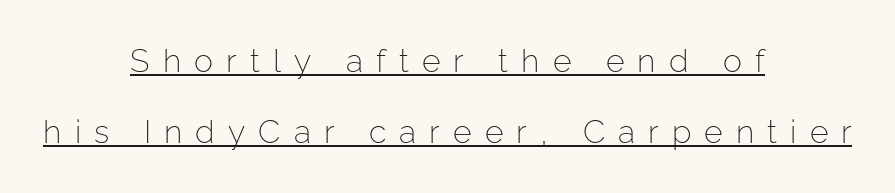
Q: Is the text bold? A: No.
Q: Is the text italic (slanted)? A: No, it is upright.
Q: Is the typeface a serif or a sans-serif typeface? A: Sans-serif.
Q: Is the text underlined? A: Yes.
Q: How is the paragraph aligned? A: Centered.
Q: Is the spacing between letters normal or unusually wide? A: Unusually wide.
Q: Is the spacing between lines tight, normal or loose? A: Loose.
Q: Width (condensed, normal, or wide)? A: Normal.
Q: Stroke contrast? A: Low.
Q: x-height? A: Medium.
Q: Monospaced? A: No.
